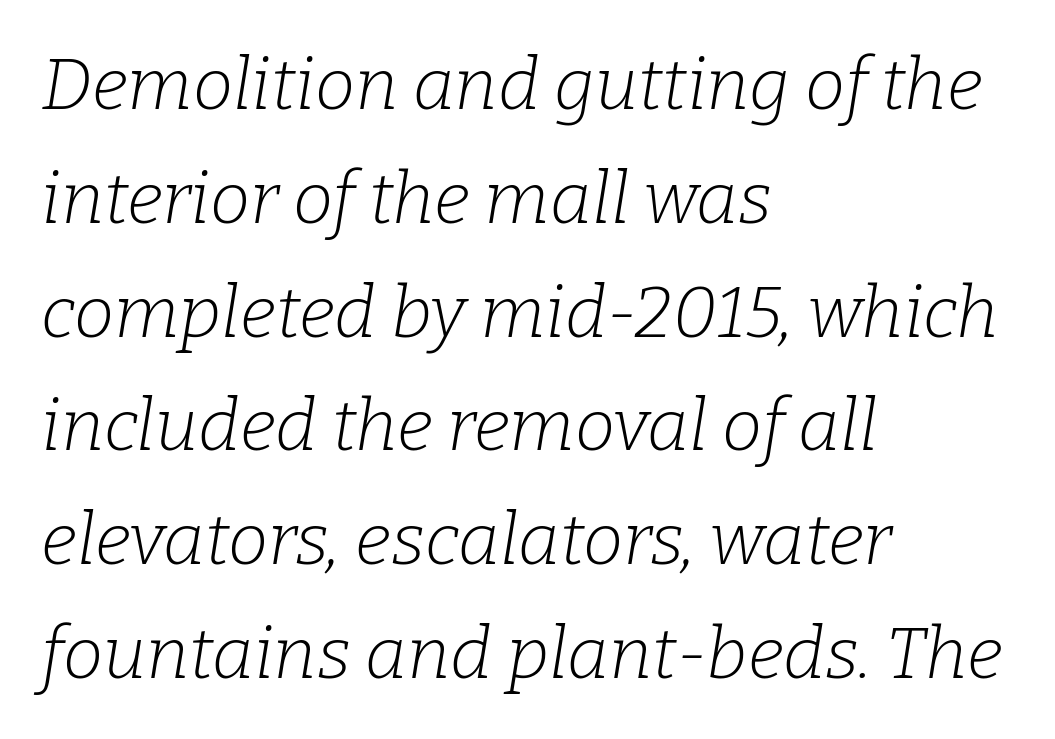
Q: Is the text bold? A: No.
Q: Is the text italic (slanted)? A: Yes, it leans right by about 9 degrees.
Q: Is the typeface a serif or a sans-serif typeface? A: Serif.
Q: Is the text underlined? A: No.
Q: How is the paragraph aligned? A: Left-aligned.
Q: Is the spacing between letters normal or unusually wide? A: Normal.
Q: Is the spacing between lines tight, normal or loose? A: Normal.
Q: Width (condensed, normal, or wide)? A: Normal.
Q: Stroke contrast? A: Low.
Q: x-height? A: Medium.
Q: Monospaced? A: No.
